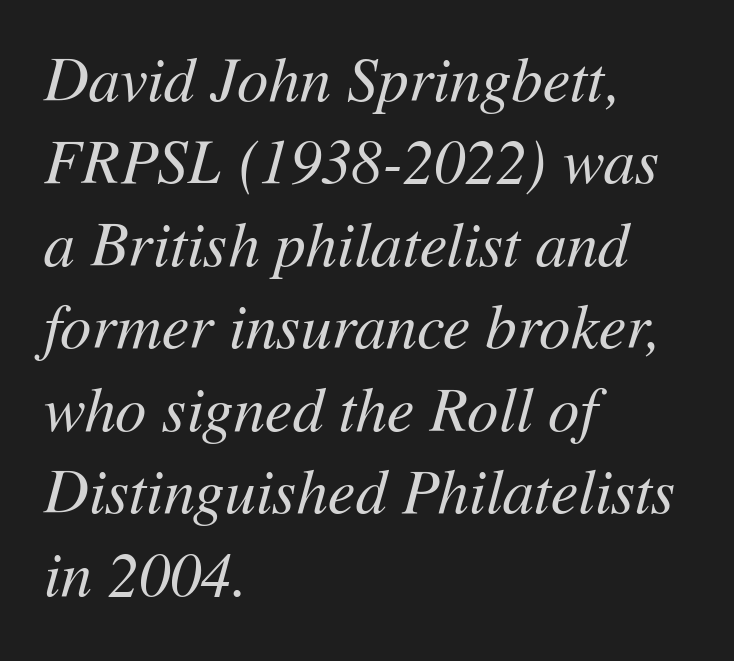
Q: Is the text bold? A: No.
Q: Is the text italic (slanted)? A: Yes, it leans right by about 11 degrees.
Q: Is the text underlined? A: No.
Q: How is the paragraph aligned? A: Left-aligned.
Q: Is the spacing between letters normal or unusually wide? A: Normal.
Q: Is the spacing between lines tight, normal or loose? A: Normal.
Q: Width (condensed, normal, or wide)? A: Normal.
Q: Stroke contrast? A: Medium.
Q: x-height? A: Medium.
Q: Monospaced? A: No.
